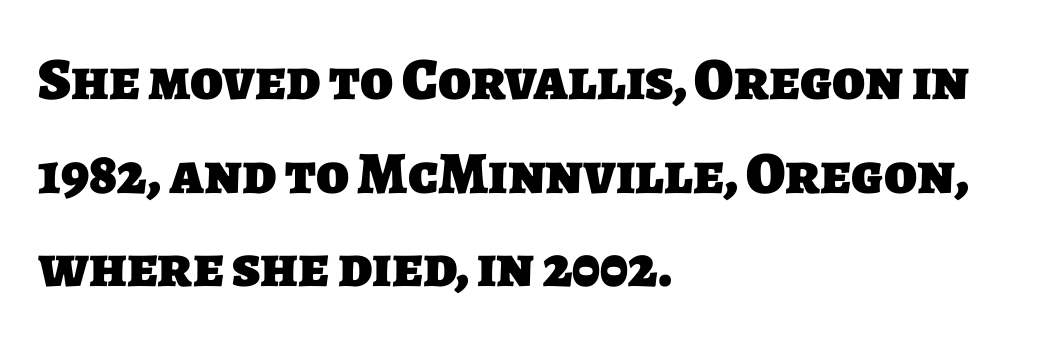
Q: Is the text bold? A: Yes.
Q: Is the typeface a serif or a sans-serif typeface? A: Sans-serif.
Q: Is the text underlined? A: No.
Q: How is the paragraph aligned? A: Left-aligned.
Q: Is the spacing between letters normal or unusually wide? A: Normal.
Q: Is the spacing between lines tight, normal or loose? A: Normal.
Q: Width (condensed, normal, or wide)? A: Normal.
Q: Stroke contrast? A: Low.
Q: x-height? A: Large.
Q: Monospaced? A: No.
